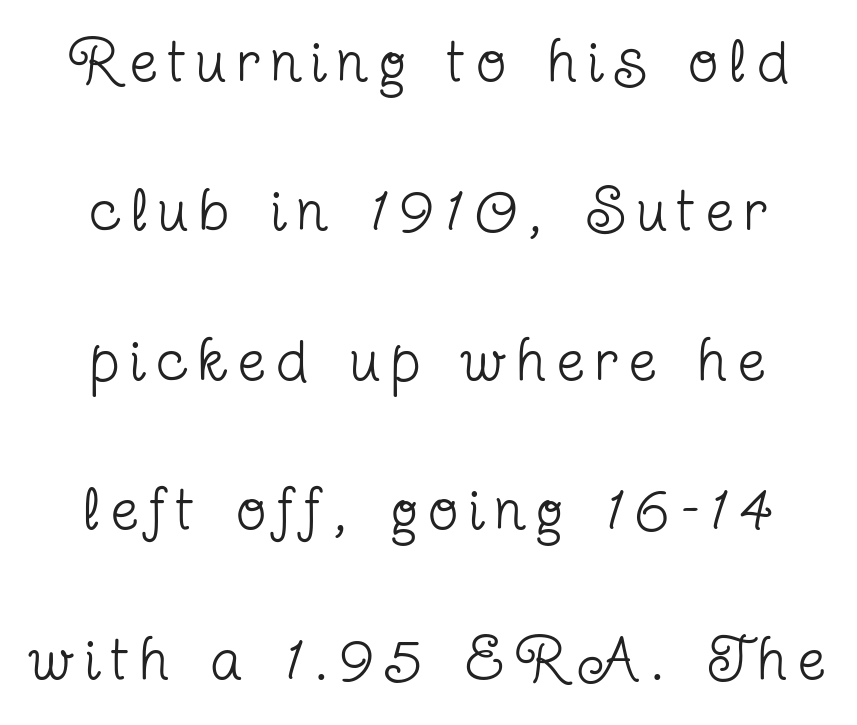
Line starts and ends both wander, symmetrically. Small tapered or slab feet sit at the stroke ends, so this counts as serif. One glance says open: line gaps are wider than usual. The typeface has the unassuming heft of standard copy or less. Just letters on the line, the space beneath them empty. A roman cut, with each character standing at attention.
